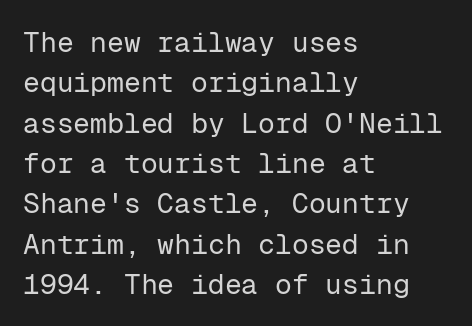
Q: Is the text bold? A: No.
Q: Is the text italic (slanted)? A: No, it is upright.
Q: Is the typeface a serif or a sans-serif typeface? A: Sans-serif.
Q: Is the text underlined? A: No.
Q: How is the paragraph aligned? A: Left-aligned.
Q: Is the spacing between letters normal or unusually wide? A: Normal.
Q: Is the spacing between lines tight, normal or loose? A: Normal.
Q: Width (condensed, normal, or wide)? A: Normal.
Q: Stroke contrast? A: Low.
Q: x-height? A: Medium.
Q: Monospaced? A: Yes.
